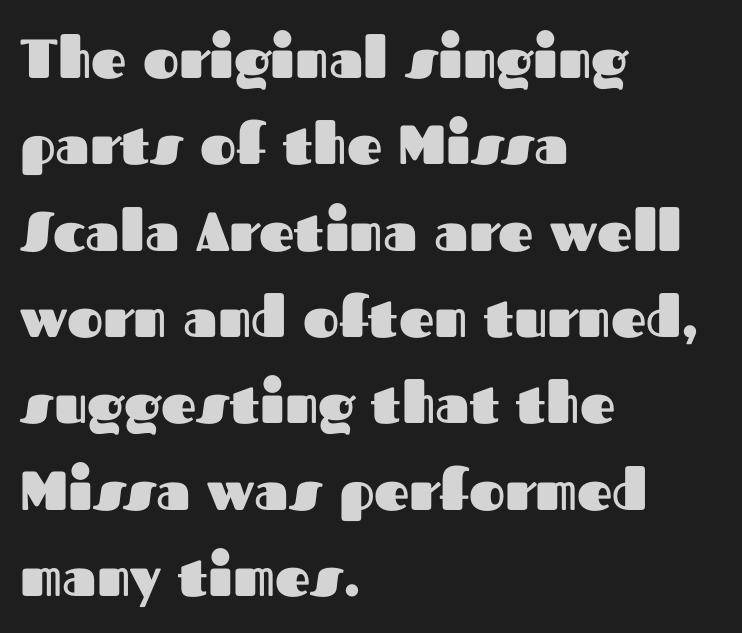
Q: Is the text bold? A: Yes.
Q: Is the text italic (slanted)? A: No, it is upright.
Q: Is the typeface a serif or a sans-serif typeface? A: Sans-serif.
Q: Is the text underlined? A: No.
Q: How is the paragraph aligned? A: Left-aligned.
Q: Is the spacing between letters normal or unusually wide? A: Normal.
Q: Is the spacing between lines tight, normal or loose? A: Normal.
Q: Width (condensed, normal, or wide)? A: Normal.
Q: Stroke contrast? A: Medium.
Q: x-height? A: Medium.
Q: Monospaced? A: No.
